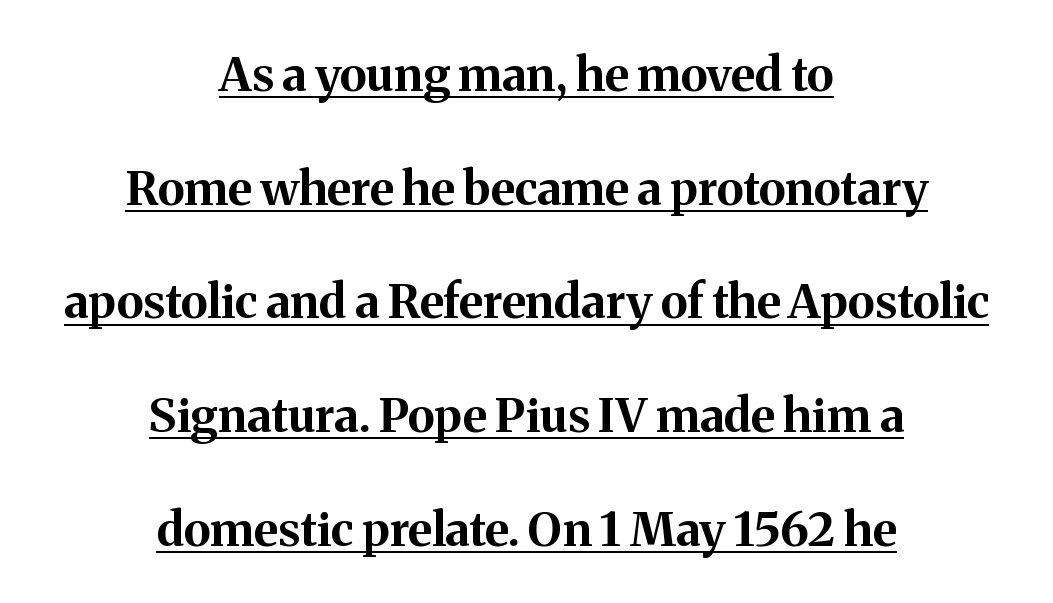
Each letter keeps its own natural width here, so spacing adapts to shape. One glance says open: line gaps are wider than usual. Standard letterfit; no display-style spreading of the glyphs. Style check: upright. How heavy is the stroke? Heavy — this is a bold. The text block is weighted toward neither margin, spreading evenly from the middle.
